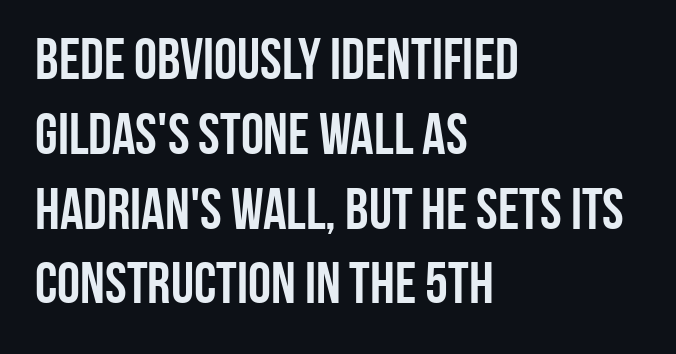
The image shows 58 px semibold, condensed sans-serif type, upright; set left-aligned, normal line spacing (1.29x), normal letter spacing, not underlined; low stroke contrast and a large x-height.
